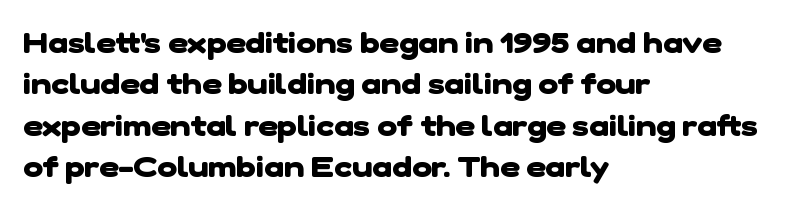
A normal amount of white space separates one row of letters from the next. Is the letter spacing exaggerated? No — it looks like the ordinary default. If you drew a ruler down the left edge, every line would touch it. Each letter keeps its own natural width here, so spacing adapts to shape. Descenders hang freely into open space. Students, this is bold: see how much ink each stroke carries.
